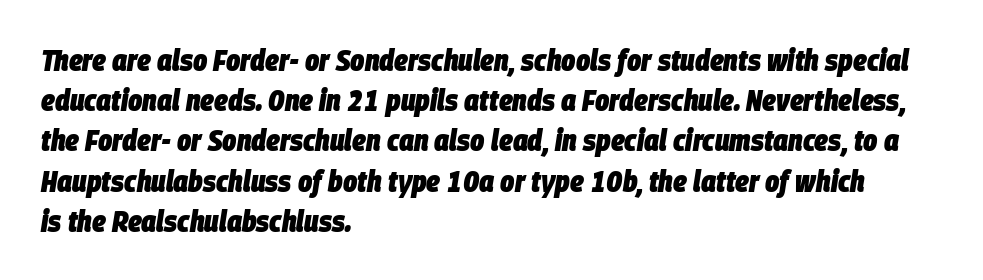
{"italic": "yes", "lean": "right", "slant_degrees": 9, "bold": "yes", "weight": "heavy", "width": "condensed", "stroke_contrast": "low", "x_height": "large", "monospaced": "no", "underline": "no", "align": "left", "line_spacing": "normal", "line_spacing_ratio": 1.34, "letter_spacing": "normal", "letter_spacing_em": 0.0, "glyph_px": 30}
